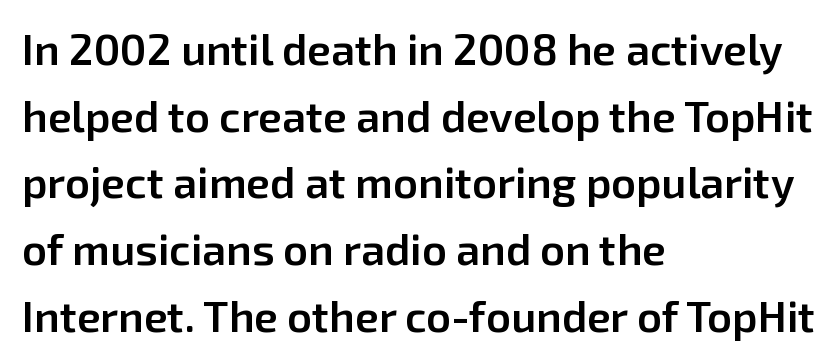
Q: Is the text bold? A: Semi-bold.
Q: Is the text italic (slanted)? A: No, it is upright.
Q: Is the typeface a serif or a sans-serif typeface? A: Sans-serif.
Q: Is the text underlined? A: No.
Q: How is the paragraph aligned? A: Left-aligned.
Q: Is the spacing between letters normal or unusually wide? A: Normal.
Q: Is the spacing between lines tight, normal or loose? A: Normal.
Q: Width (condensed, normal, or wide)? A: Normal.
Q: Stroke contrast? A: Low.
Q: x-height? A: Medium.
Q: Monospaced? A: No.
